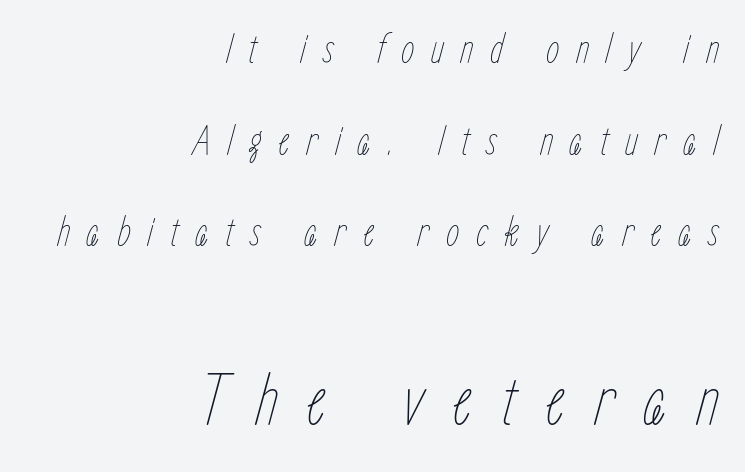
{"italic": "yes", "lean": "right", "slant_degrees": 15, "bold": "no", "weight": "thin", "width": "condensed", "stroke_contrast": "low", "x_height": "medium", "monospaced": "no", "underline": "no", "align": "right", "line_spacing": "loose", "line_spacing_ratio": 2.13, "letter_spacing": "wide", "letter_spacing_em": 0.38, "larger_block": "second", "size_ratio": 1.74, "glyph_px": 75}
